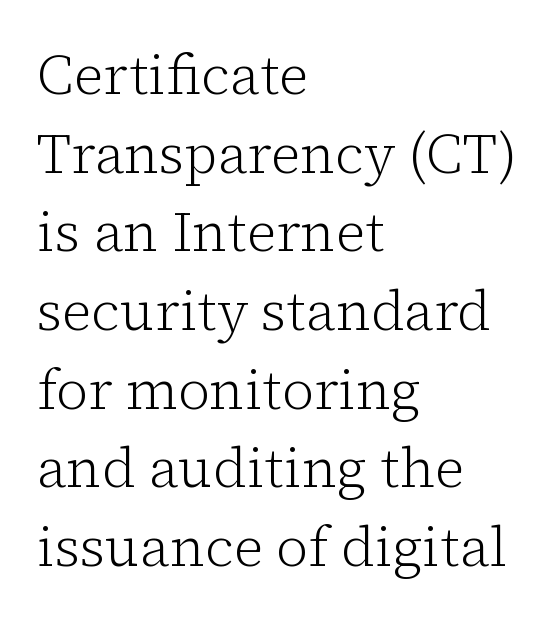
The image shows 55 px light serif type, upright; set left-aligned, normal line spacing (1.43x), normal letter spacing, not underlined; low stroke contrast and a medium x-height.
